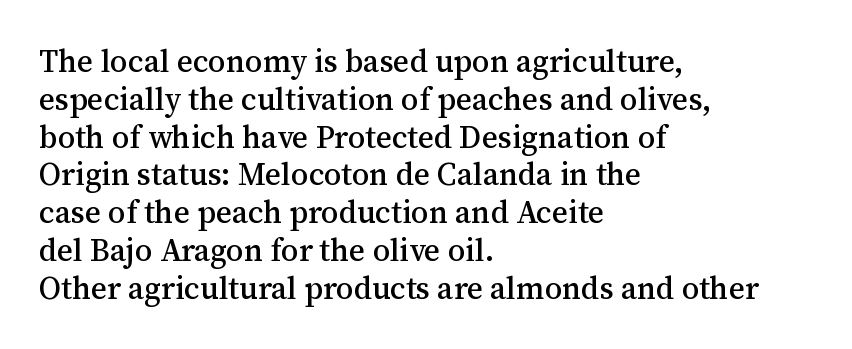
The passage shown is typed in a proportional face where columns would drift. Each letter's strokes conclude with small projecting serifs. All the whitespace from short lines collects on the right. Quick note: not italic, upright. Short note: letters normally spaced. The words here are not underlined.
